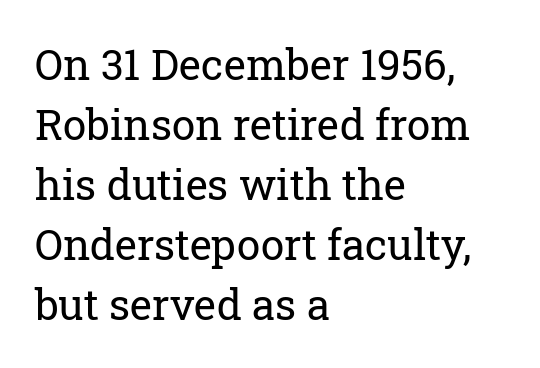
{"serif": "yes", "italic": "no", "bold": "no", "weight": "regular", "width": "normal", "stroke_contrast": "low", "x_height": "medium", "monospaced": "no", "underline": "no", "align": "left", "line_spacing": "normal", "line_spacing_ratio": 1.43, "letter_spacing": "normal", "letter_spacing_em": 0.0, "glyph_px": 42}
